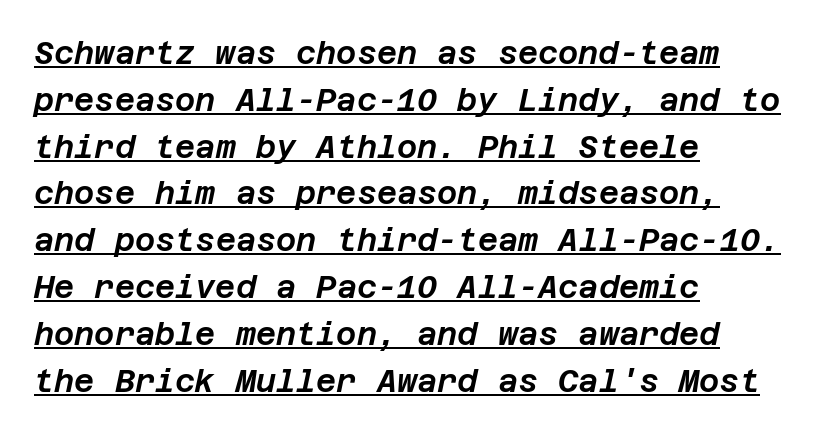
Q: Is the text italic (slanted)? A: Yes, it leans right by about 12 degrees.
Q: Is the text underlined? A: Yes.
Q: How is the paragraph aligned? A: Left-aligned.
Q: Is the spacing between letters normal or unusually wide? A: Normal.
Q: Is the spacing between lines tight, normal or loose? A: Normal.
Q: Width (condensed, normal, or wide)? A: Normal.
Q: Stroke contrast? A: Low.
Q: x-height? A: Large.
